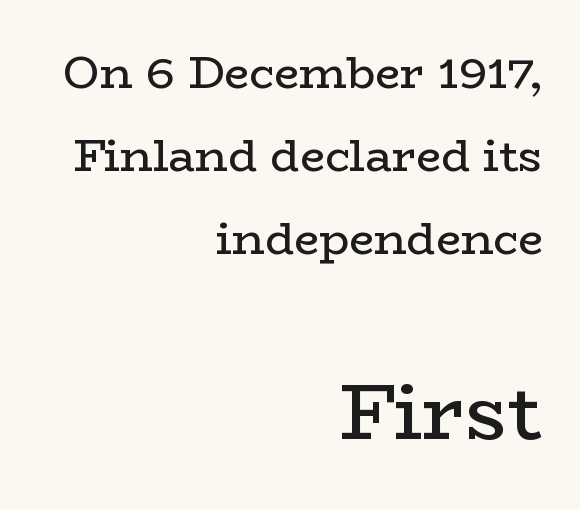
The image shows 79 px regular-weight, wide serif type, upright; set right-aligned, line spacing 1.84x, normal letter spacing, not underlined; the second (bottom) block is 1.76x larger; low stroke contrast and a medium x-height.
